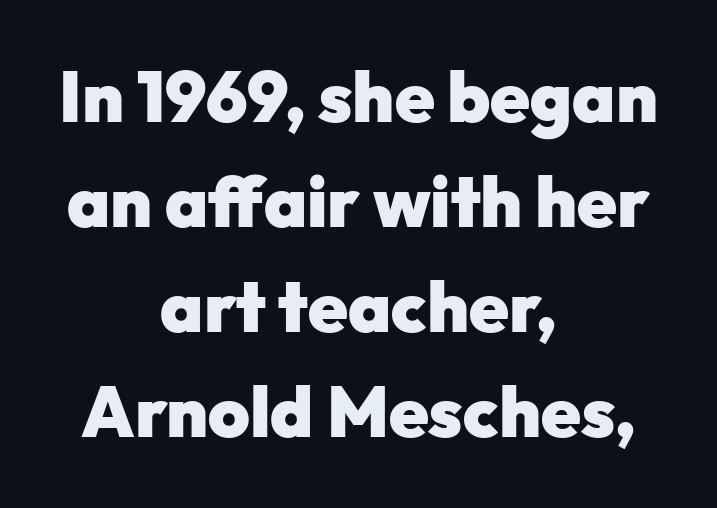
Q: Is the text bold? A: Yes.
Q: Is the text italic (slanted)? A: No, it is upright.
Q: Is the typeface a serif or a sans-serif typeface? A: Sans-serif.
Q: Is the text underlined? A: No.
Q: How is the paragraph aligned? A: Centered.
Q: Is the spacing between letters normal or unusually wide? A: Normal.
Q: Is the spacing between lines tight, normal or loose? A: Normal.
Q: Width (condensed, normal, or wide)? A: Normal.
Q: Stroke contrast? A: Low.
Q: x-height? A: Medium.
Q: Monospaced? A: No.
